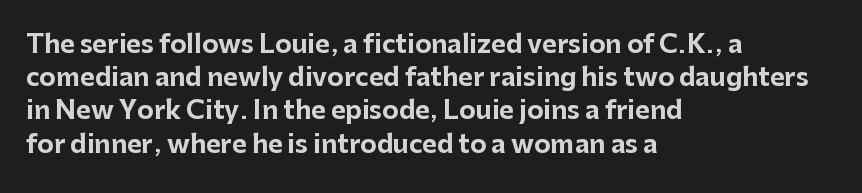
{"italic": "no", "bold": "yes", "underline": "no", "align": "left", "line_spacing": "normal", "line_spacing_ratio": 1.33, "letter_spacing": "normal", "letter_spacing_em": 0.0, "glyph_px": 25}
